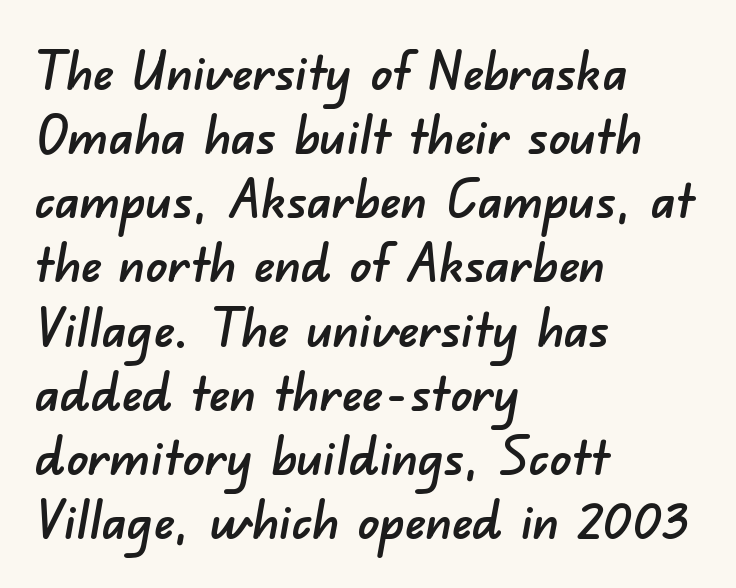
The image shows 53 px sans-serif type; set left-aligned, line spacing 1.21x, normal letter spacing, not underlined; low stroke contrast and a small x-height.
